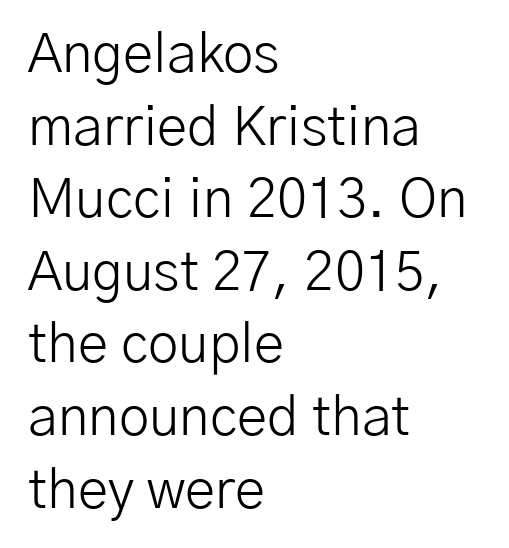
Line starts are locked; line ends wander. Proportional: the letters do not fall into vertical columns. A quiet, ordinary-to-light weight characterises the typeface. A typesetter would call this zero additional tracking. A bare baseline throughout the passage. In terms of leading, this rendering sits right in the middle.
